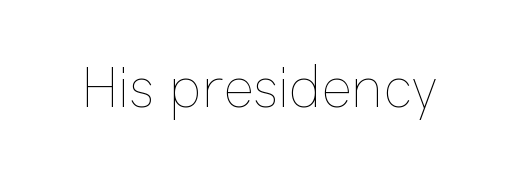
No chunkiness to these letters — they're not bold. Just letters on the line, the space beneath them empty. A roman cut, with each character standing at attention. Tracking value appears to be zero — textbook default spacing. Looks like regular typesetting: each glyph gets only the width it needs.
